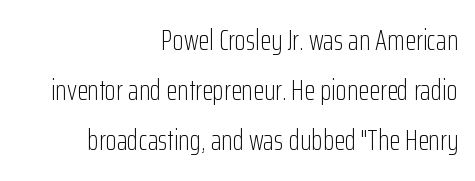
You could not count columns in this text — the font is proportionally spaced. Short note: letters normally spaced. Stroke mass is kept to a normal reading level or below. The letters carry no serifs — their stems end cleanly without finishing strokes. The typesetter chose a ragged-left arrangement here.
